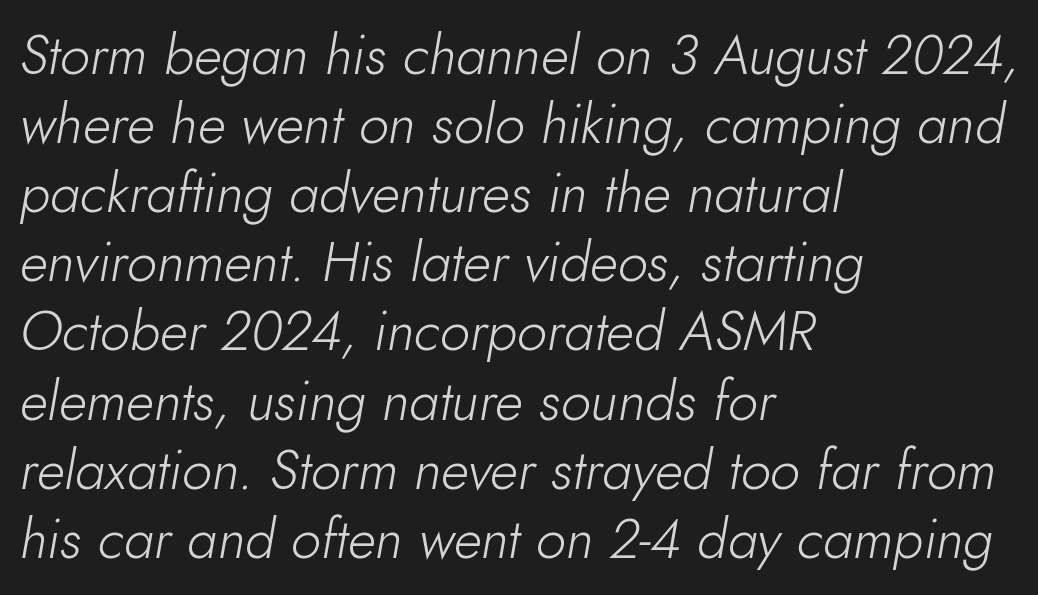
{"italic": "yes", "lean": "right", "slant_degrees": 10, "bold": "no", "weight": "light", "width": "normal", "stroke_contrast": "low", "x_height": "small", "monospaced": "no", "underline": "no", "align": "left", "line_spacing": "normal", "line_spacing_ratio": 1.28, "letter_spacing": "normal", "letter_spacing_em": 0.0, "glyph_px": 54}
